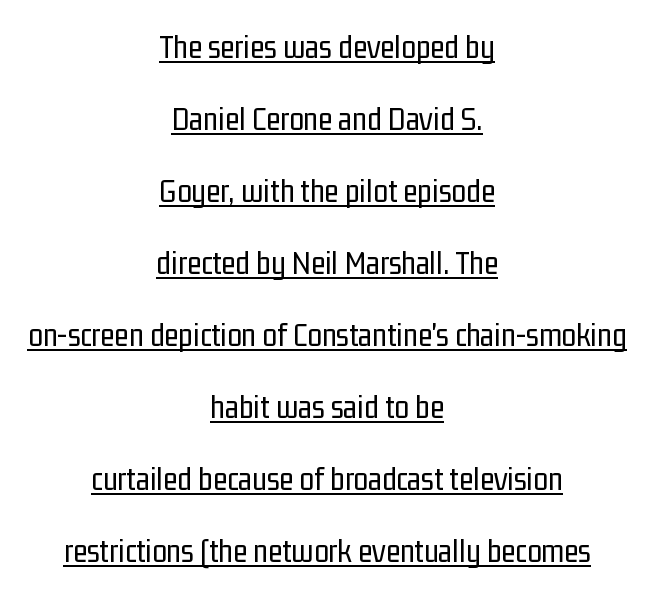
Q: Is the text bold? A: No.
Q: Is the text italic (slanted)? A: No, it is upright.
Q: Is the typeface a serif or a sans-serif typeface? A: Sans-serif.
Q: Is the text underlined? A: Yes.
Q: How is the paragraph aligned? A: Centered.
Q: Is the spacing between letters normal or unusually wide? A: Normal.
Q: Is the spacing between lines tight, normal or loose? A: Loose.
Q: Width (condensed, normal, or wide)? A: Condensed.
Q: Stroke contrast? A: Low.
Q: x-height? A: Medium.
Q: Monospaced? A: No.
